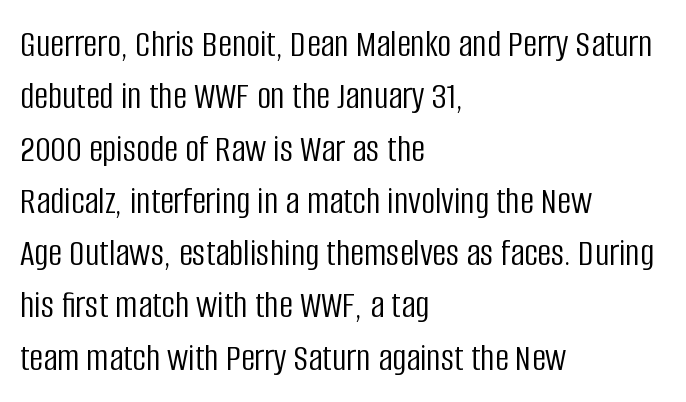
The image shows 39 px light, condensed sans-serif type, upright; set left-aligned, normal line spacing (1.34x), normal letter spacing, not underlined; low stroke contrast and a large x-height.
